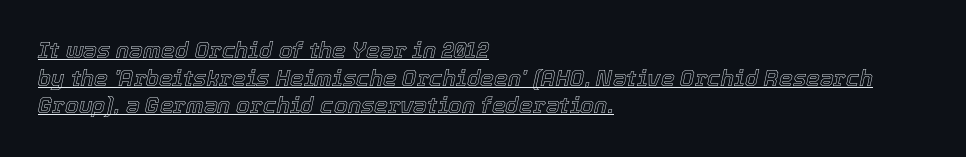
This rendering uses left alignment, leaving the right contour irregular. Quick note: interline space is typical. The rendering uses the underline text-decoration. Compared with typical body copy, the letter spacing here is the same. The whole block is typeset with a tilt.
